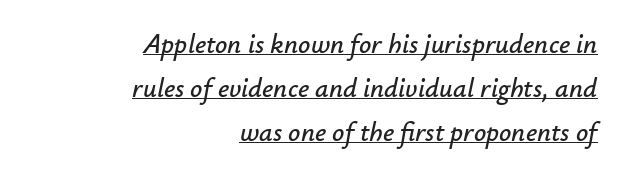
{"italic": "yes", "lean": "right", "slant_degrees": 12, "underline": "yes", "align": "right", "line_spacing": "normal", "line_spacing_ratio": 1.63, "letter_spacing": "normal", "letter_spacing_em": 0.0, "glyph_px": 27}
